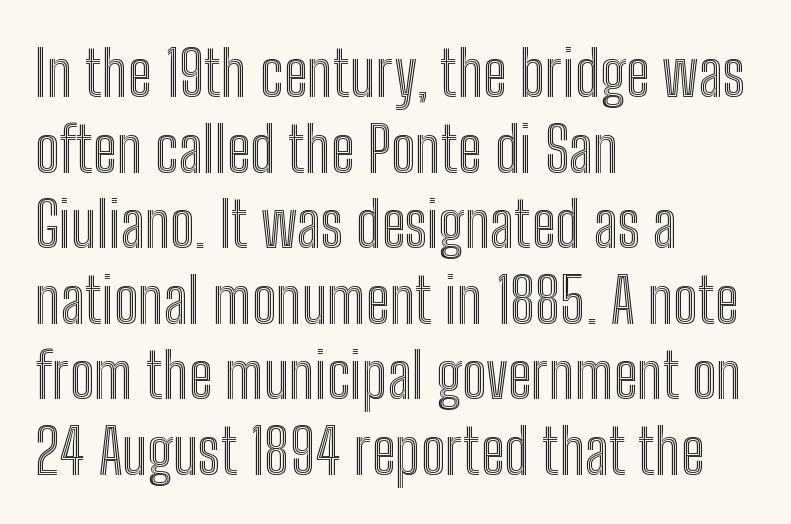
The image shows 63 px condensed type, upright; set left-aligned, line spacing 1.2x, normal letter spacing, not underlined; a medium x-height.
